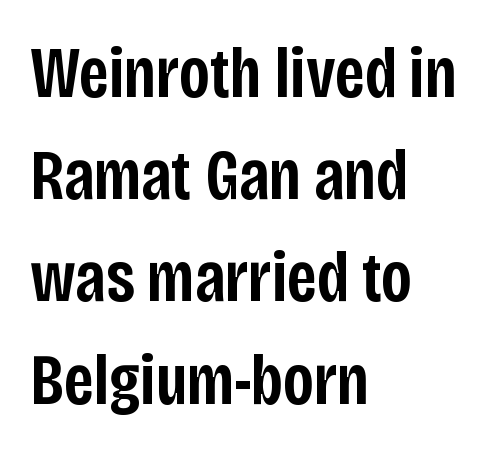
Q: Is the text bold? A: Semi-bold.
Q: Is the text italic (slanted)? A: No, it is upright.
Q: Is the typeface a serif or a sans-serif typeface? A: Sans-serif.
Q: Is the text underlined? A: No.
Q: How is the paragraph aligned? A: Left-aligned.
Q: Is the spacing between letters normal or unusually wide? A: Normal.
Q: Is the spacing between lines tight, normal or loose? A: Normal.
Q: Width (condensed, normal, or wide)? A: Condensed.
Q: Stroke contrast? A: Low.
Q: x-height? A: Large.
Q: Monospaced? A: No.
